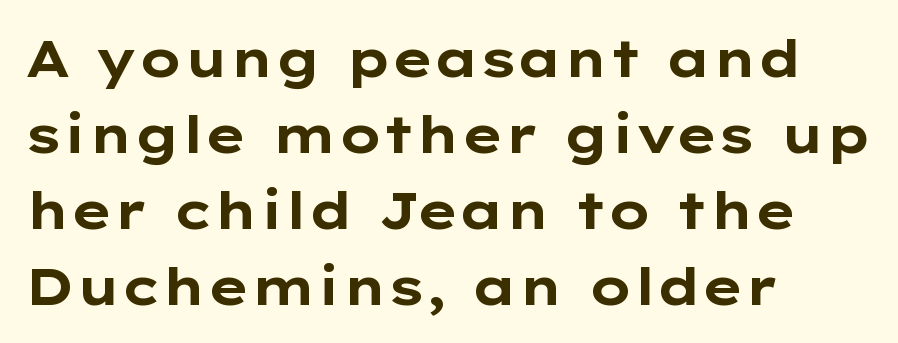
{"serif": "no", "italic": "no", "bold": "yes", "weight": "bold", "width": "wide", "stroke_contrast": "low", "x_height": "medium", "monospaced": "no", "underline": "no", "align": "left", "line_spacing": "normal", "line_spacing_ratio": 1.46, "letter_spacing": "normal", "letter_spacing_em": 0.0, "glyph_px": 52}
